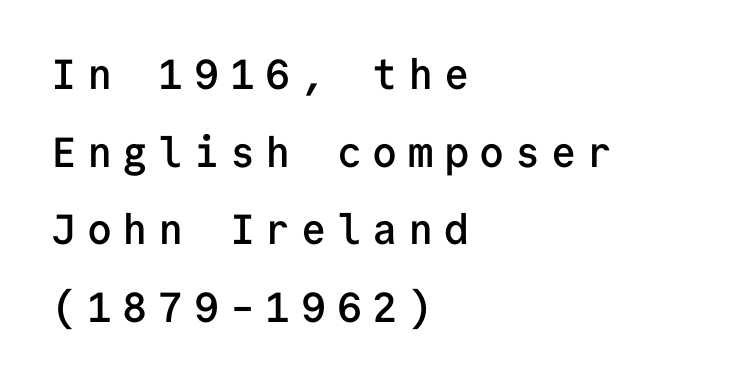
Examine the stroke ends and you'll find no serifs. The space beneath each line is pristine and unruled. When letters stand straight like this, we call the style roman or upright. Every character here occupies the same horizontal width, giving the sample a typewriter-like rhythm. If you drew a ruler down the left edge, every line would touch it.
